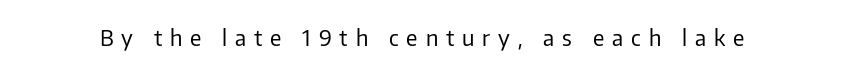
{"italic": "no", "bold": "no", "underline": "no", "letter_spacing": "wide", "letter_spacing_em": 0.36, "glyph_px": 22}
